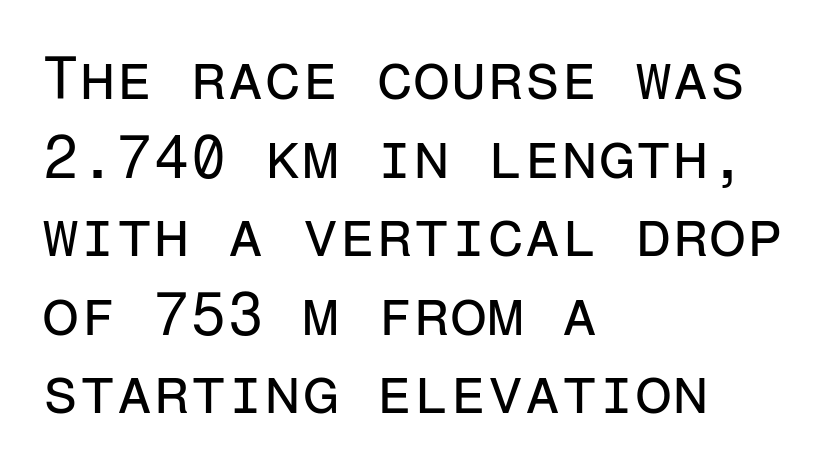
{"serif": "no", "italic": "no", "bold": "no", "weight": "regular", "width": "normal", "stroke_contrast": "low", "x_height": "medium", "monospaced": "yes", "underline": "no", "align": "left", "line_spacing": "normal", "line_spacing_ratio": 1.31, "letter_spacing": "normal", "letter_spacing_em": 0.0, "glyph_px": 60}
